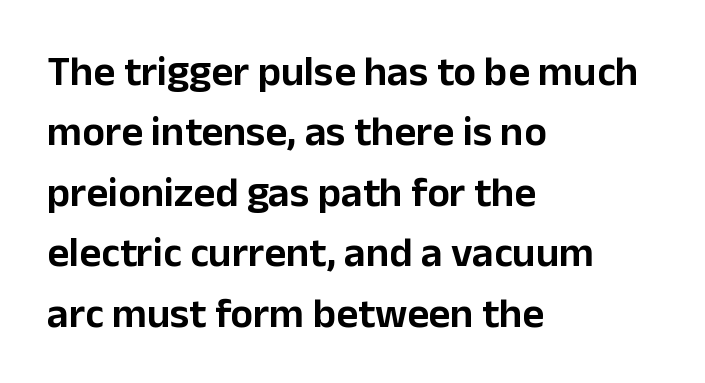
The image shows 42 px sans-serif type, upright; set left-aligned, normal line spacing (1.44x), normal letter spacing, not underlined; low stroke contrast and a medium x-height.
